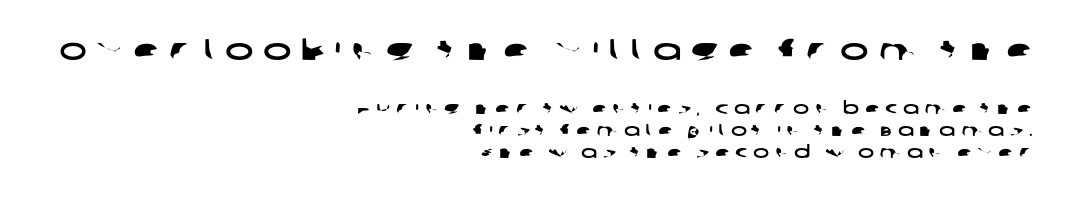
The image shows 30 px wide sans-serif type; set right-aligned, normal line spacing (1.32x), unusually wide letter spacing (+0.33 em), not underlined; the first (top) block is 1.76x larger; low stroke contrast and a large x-height.
